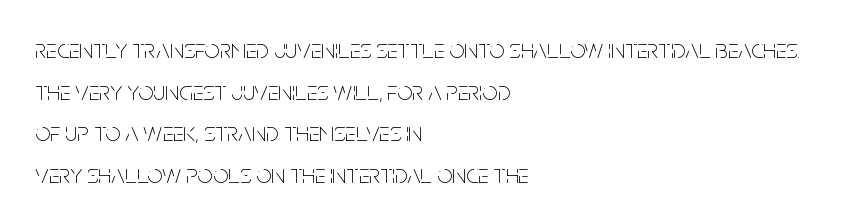
The image shows 27 px text type, upright; set left-aligned, normal line spacing (1.54x), normal letter spacing, not underlined.
